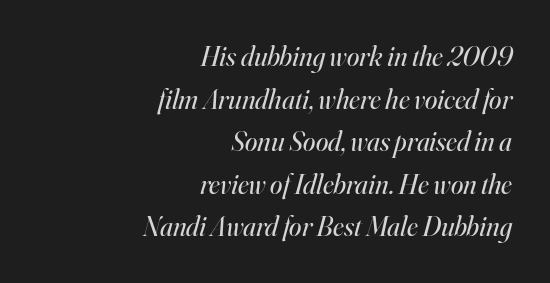
The image shows 28 px regular-weight serif type, italic (leaning right); set right-aligned, normal line spacing (1.52x), normal letter spacing, not underlined; high stroke contrast and a small x-height.
